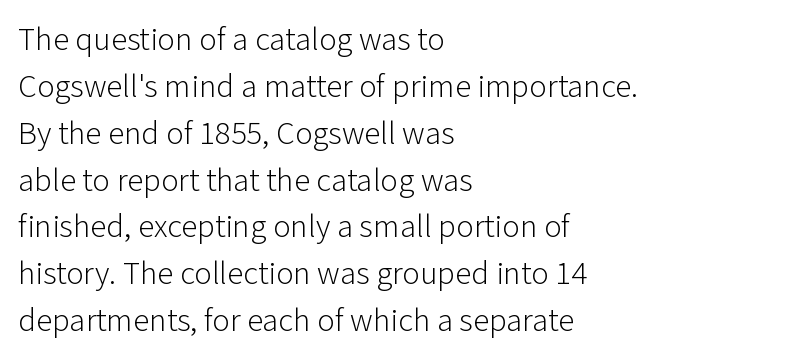
{"serif": "no", "italic": "no", "bold": "no", "weight": "light", "width": "normal", "stroke_contrast": "low", "x_height": "medium", "monospaced": "no", "underline": "no", "align": "left", "line_spacing": "normal", "line_spacing_ratio": 1.42, "letter_spacing": "normal", "letter_spacing_em": 0.0, "glyph_px": 33}
